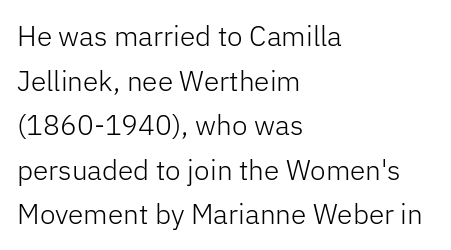
{"serif": "no", "italic": "no", "bold": "no", "weight": "light", "width": "normal", "stroke_contrast": "low", "x_height": "medium", "monospaced": "no", "underline": "no", "align": "left", "line_spacing": "normal", "line_spacing_ratio": 1.59, "letter_spacing": "normal", "letter_spacing_em": 0.0, "glyph_px": 28}
